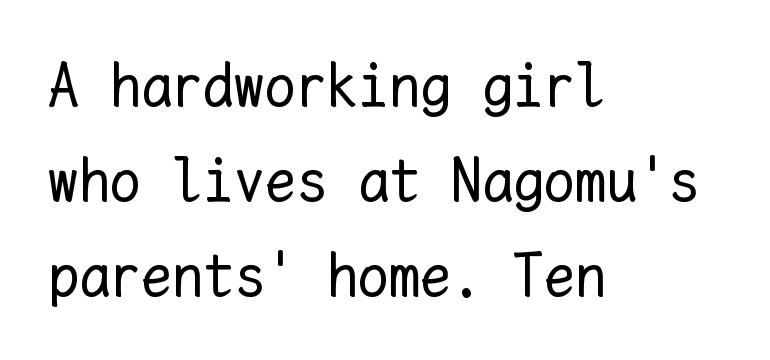
Q: Is the text bold? A: No.
Q: Is the text italic (slanted)? A: No, it is upright.
Q: Is the text underlined? A: No.
Q: How is the paragraph aligned? A: Left-aligned.
Q: Is the spacing between letters normal or unusually wide? A: Normal.
Q: Is the spacing between lines tight, normal or loose? A: Normal.
Q: Width (condensed, normal, or wide)? A: Normal.
Q: Stroke contrast? A: Low.
Q: x-height? A: Medium.
Q: Monospaced? A: Yes.
